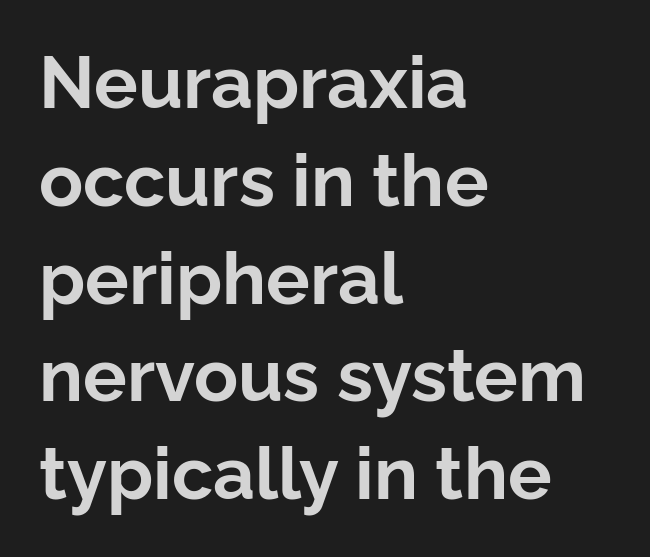
{"serif": "no", "italic": "no", "bold": "yes", "weight": "bold", "width": "normal", "stroke_contrast": "low", "x_height": "medium", "monospaced": "no", "underline": "no", "align": "left", "line_spacing": "normal", "line_spacing_ratio": 1.34, "letter_spacing": "normal", "letter_spacing_em": 0.0, "glyph_px": 73}
